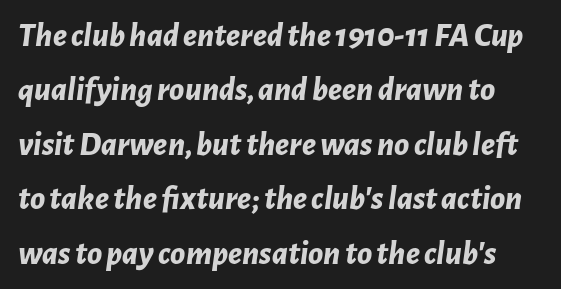
The image shows 34 px bold type, italic (leaning right); set normal line spacing (1.6x), normal letter spacing, not underlined; low stroke contrast and a medium x-height.
